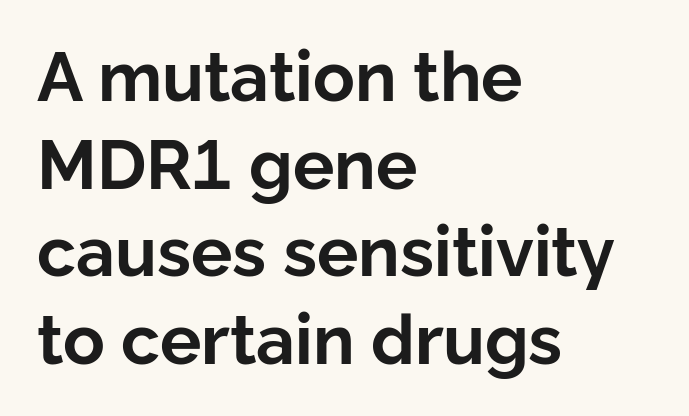
{"serif": "no", "italic": "no", "bold": "yes", "weight": "bold", "width": "normal", "stroke_contrast": "low", "x_height": "medium", "monospaced": "no", "underline": "no", "align": "left", "line_spacing": "normal", "line_spacing_ratio": 1.27, "letter_spacing": "normal", "letter_spacing_em": 0.0, "glyph_px": 69}
